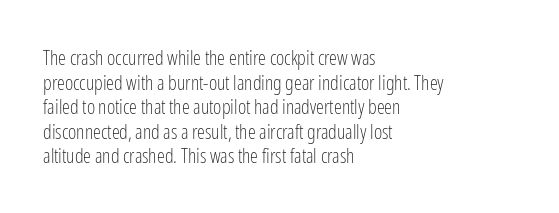
The image shows 20 px text type, upright; set left-aligned, line spacing 1.23x, normal letter spacing, not underlined.
